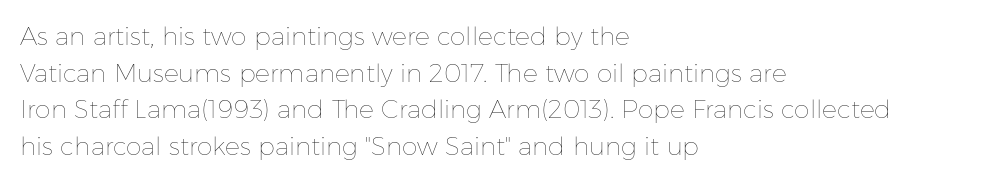
The image shows 25 px text type, upright; set left-aligned, normal line spacing (1.47x), normal letter spacing, not underlined.
